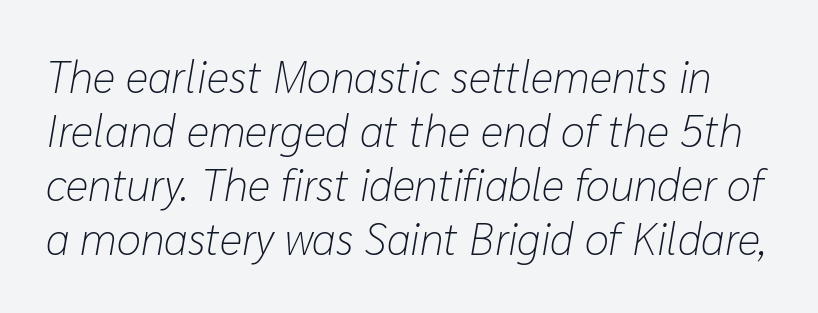
{"italic": "yes", "lean": "right", "slant_degrees": 10, "bold": "no", "weight": "light", "width": "normal", "stroke_contrast": "low", "x_height": "medium", "monospaced": "no", "underline": "no", "line_spacing_ratio": 1.23, "letter_spacing": "normal", "letter_spacing_em": 0.0, "glyph_px": 44}
